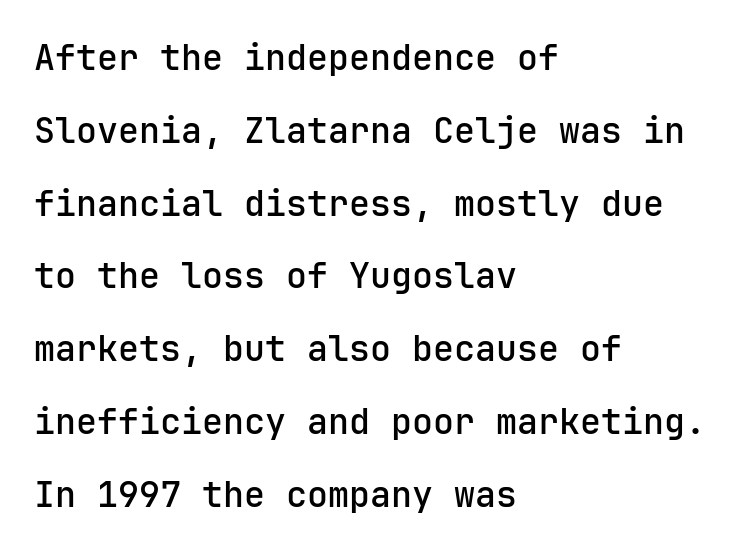
Q: Is the text italic (slanted)? A: No, it is upright.
Q: Is the typeface a serif or a sans-serif typeface? A: Sans-serif.
Q: Is the text underlined? A: No.
Q: How is the paragraph aligned? A: Left-aligned.
Q: Is the spacing between letters normal or unusually wide? A: Normal.
Q: Is the spacing between lines tight, normal or loose? A: Loose.
Q: Width (condensed, normal, or wide)? A: Normal.
Q: Stroke contrast? A: Low.
Q: x-height? A: Medium.
Q: Monospaced? A: Yes.
